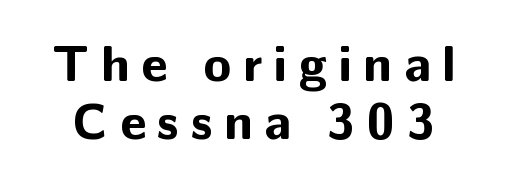
The block of text is dense from top to bottom, with scant space between rows. The face used here is proportionally spaced, like ordinary book or web type. A dark, heavy texture on the line: the type is bold. This is sans-serif lettering, the kind often seen on screens and signage. A typesetter would mark this as roman, not italic.
